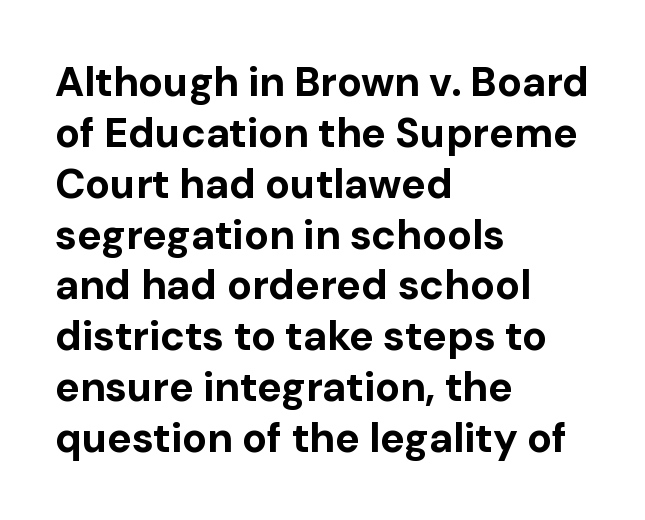
{"serif": "no", "italic": "no", "bold": "yes", "weight": "bold", "width": "normal", "stroke_contrast": "low", "x_height": "medium", "monospaced": "no", "underline": "no", "align": "left", "line_spacing_ratio": 1.24, "letter_spacing": "normal", "letter_spacing_em": 0.0, "glyph_px": 41}
